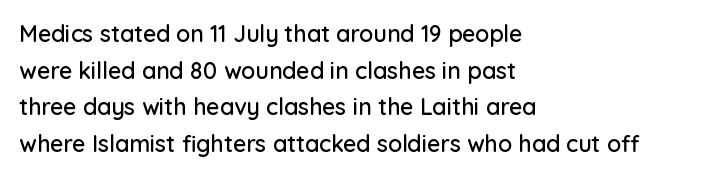
The image shows 23 px text type, upright; set left-aligned, normal line spacing (1.59x), normal letter spacing, not underlined.
